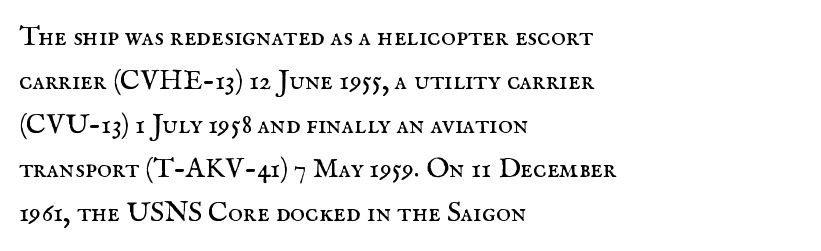
{"serif": "yes", "italic": "no", "bold": "no", "weight": "regular", "width": "normal", "stroke_contrast": "medium", "x_height": "small", "monospaced": "no", "underline": "no", "align": "left", "line_spacing": "normal", "line_spacing_ratio": 1.57, "letter_spacing": "normal", "letter_spacing_em": 0.0, "glyph_px": 28}
